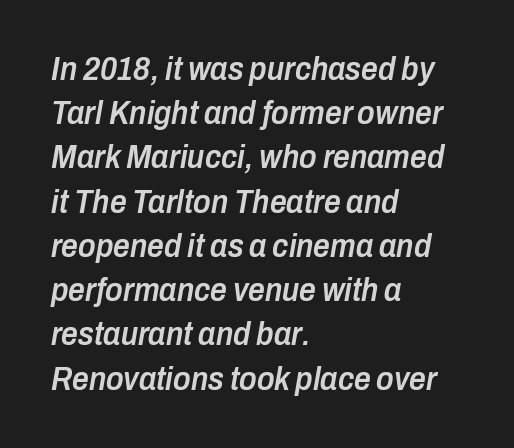
Lines of text with bare space underneath. Quick note: italic. Nobody touched the tracking dial on this one. Bold? Not quite — semibold, heavier than regular but stopping short. Left-aligned paragraph, ragged on the right. These lines are rendered in a variable-pitch font.
